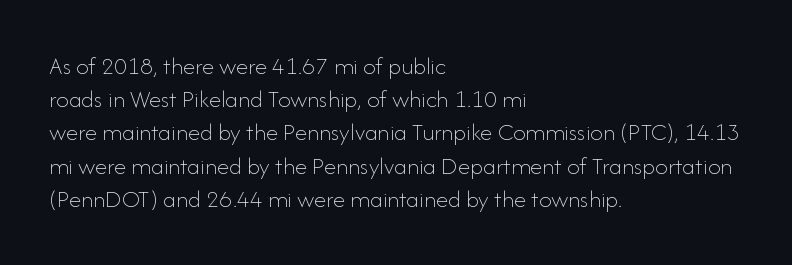
The image shows 25 px text type, upright; set left-aligned, normal line spacing (1.33x), normal letter spacing, not underlined.
